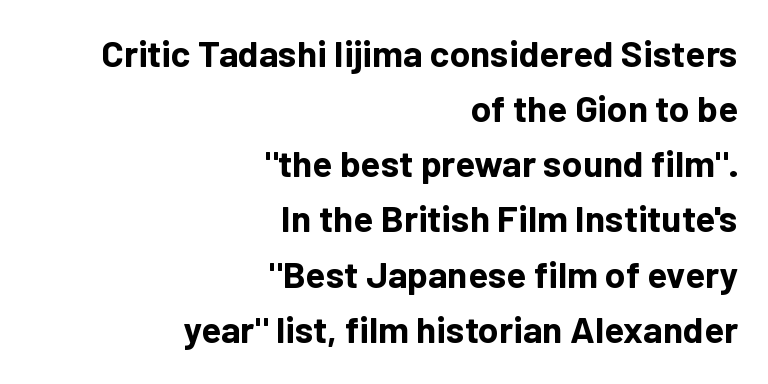
Q: Is the text bold? A: Yes.
Q: Is the text italic (slanted)? A: No, it is upright.
Q: Is the typeface a serif or a sans-serif typeface? A: Sans-serif.
Q: Is the text underlined? A: No.
Q: How is the paragraph aligned? A: Right-aligned.
Q: Is the spacing between letters normal or unusually wide? A: Normal.
Q: Is the spacing between lines tight, normal or loose? A: Normal.
Q: Width (condensed, normal, or wide)? A: Normal.
Q: Stroke contrast? A: Low.
Q: x-height? A: Medium.
Q: Monospaced? A: No.
